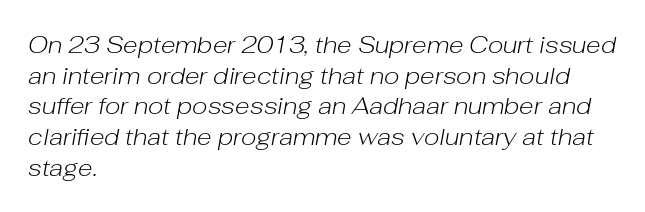
{"italic": "yes", "lean": "right", "slant_degrees": 10, "bold": "no", "underline": "no", "align": "left", "line_spacing": "normal", "line_spacing_ratio": 1.28, "letter_spacing": "normal", "letter_spacing_em": 0.0, "glyph_px": 24}
